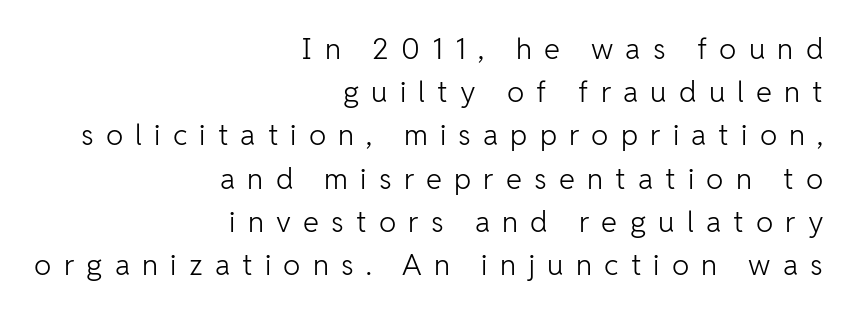
Q: Is the text bold? A: No.
Q: Is the text italic (slanted)? A: No, it is upright.
Q: Is the typeface a serif or a sans-serif typeface? A: Sans-serif.
Q: Is the text underlined? A: No.
Q: How is the paragraph aligned? A: Right-aligned.
Q: Is the spacing between letters normal or unusually wide? A: Unusually wide.
Q: Is the spacing between lines tight, normal or loose? A: Normal.
Q: Width (condensed, normal, or wide)? A: Normal.
Q: Stroke contrast? A: Low.
Q: x-height? A: Medium.
Q: Monospaced? A: No.
